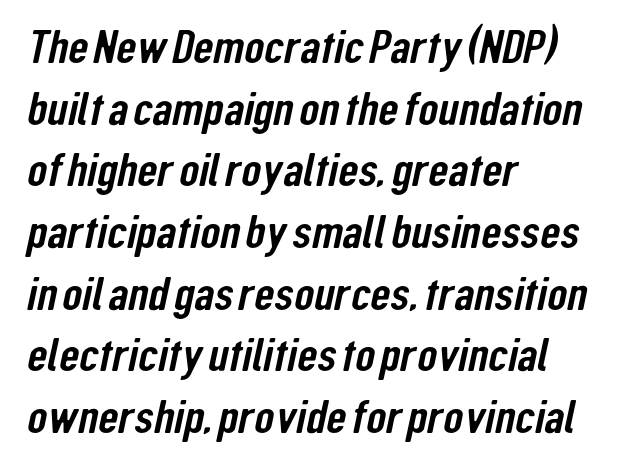
{"serif": "no", "width": "condensed", "stroke_contrast": "low", "x_height": "medium", "monospaced": "no", "underline": "no", "align": "left", "line_spacing": "normal", "line_spacing_ratio": 1.34, "letter_spacing": "normal", "letter_spacing_em": 0.0, "glyph_px": 46}
